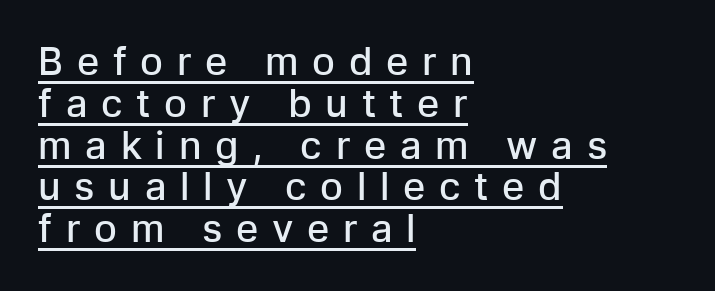
Q: Is the text bold? A: Semi-bold.
Q: Is the text italic (slanted)? A: No, it is upright.
Q: Is the typeface a serif or a sans-serif typeface? A: Sans-serif.
Q: Is the text underlined? A: Yes.
Q: How is the paragraph aligned? A: Left-aligned.
Q: Is the spacing between letters normal or unusually wide? A: Unusually wide.
Q: Is the spacing between lines tight, normal or loose? A: Tight.
Q: Width (condensed, normal, or wide)? A: Normal.
Q: Stroke contrast? A: Low.
Q: x-height? A: Medium.
Q: Monospaced? A: No.
